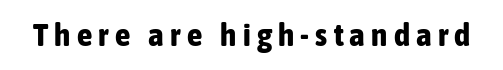
Q: Is the text bold? A: Yes.
Q: Is the text italic (slanted)? A: No, it is upright.
Q: Is the typeface a serif or a sans-serif typeface? A: Sans-serif.
Q: Is the text underlined? A: No.
Q: Is the spacing between letters normal or unusually wide? A: Unusually wide.
Q: Width (condensed, normal, or wide)? A: Condensed.
Q: Stroke contrast? A: Low.
Q: x-height? A: Medium.
Q: Monospaced? A: No.
